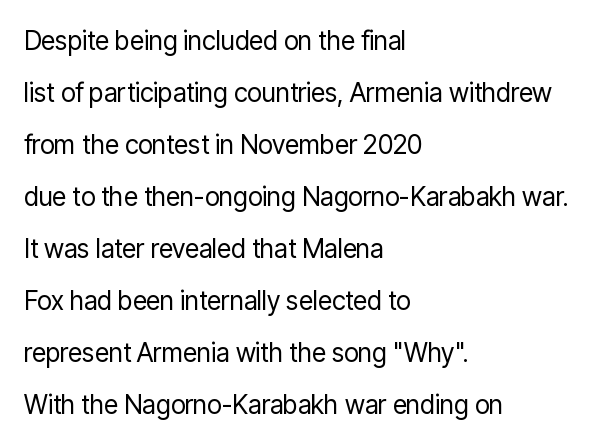
The image shows 26 px text type, upright; set left-aligned, loose line spacing (2.0x), normal letter spacing, not underlined.
